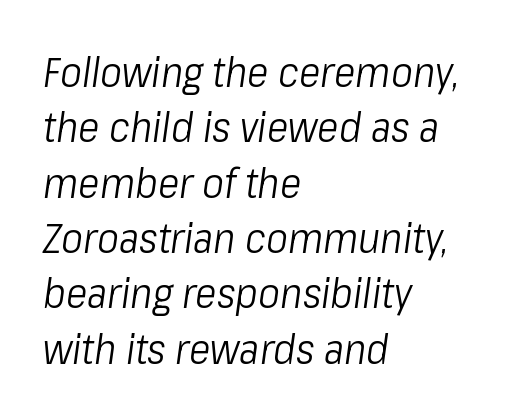
Tracking here is standard; glyphs follow each other at the usual distance. Check under the words: just untouched page. A quiet, ordinary-to-light weight characterises the typeface. This sample keeps an unexceptional amount of space between lines.
